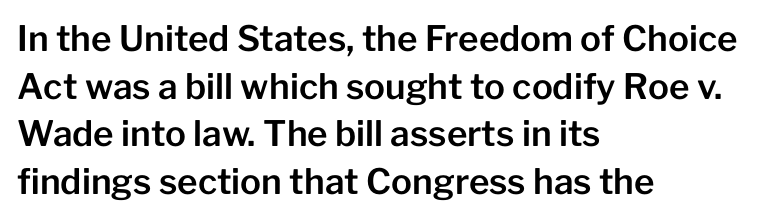
The image shows 35 px sans-serif type, upright; set left-aligned, normal line spacing (1.36x), normal letter spacing, not underlined; low stroke contrast and a medium x-height.
